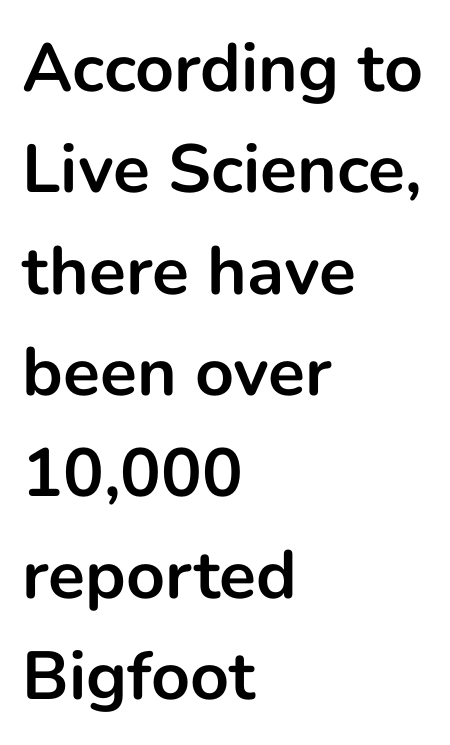
The rows are spaced the way most documents space them. Weight: bold. Letterform terminals end flat and unadorned throughout the passage. Letter spacing: default. The typesetter chose a ragged-right arrangement here.
